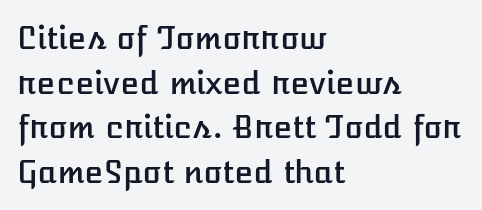
The image shows 31 px text type, upright; set left-aligned, normal line spacing (1.44x), normal letter spacing, not underlined; low stroke contrast and a medium x-height.
